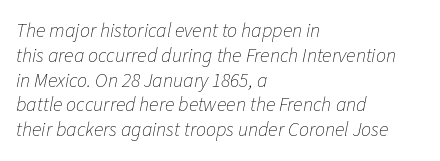
The image shows 20 px text type, italic (leaning right); set left-aligned, line spacing 1.24x, normal letter spacing, not underlined.
